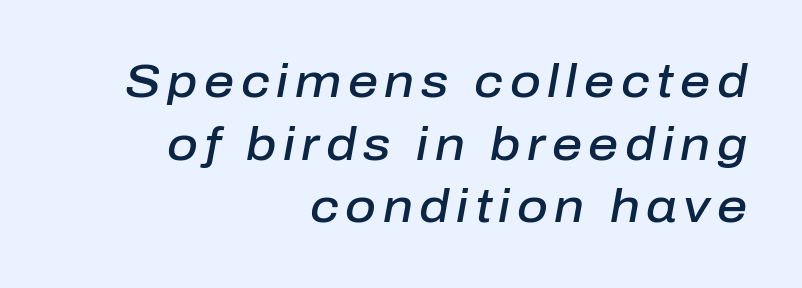
{"italic": "yes", "lean": "right", "slant_degrees": 10, "bold": "semi", "weight": "semibold", "width": "normal", "stroke_contrast": "low", "x_height": "medium", "monospaced": "no", "underline": "no", "align": "right", "line_spacing": "normal", "line_spacing_ratio": 1.33, "glyph_px": 47}
